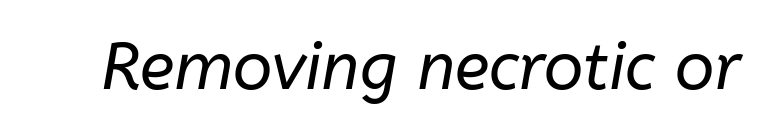
{"italic": "yes", "lean": "right", "slant_degrees": 10, "bold": "no", "weight": "regular", "width": "normal", "stroke_contrast": "low", "x_height": "medium", "monospaced": "no", "underline": "no", "letter_spacing": "normal", "letter_spacing_em": 0.0, "glyph_px": 65}
